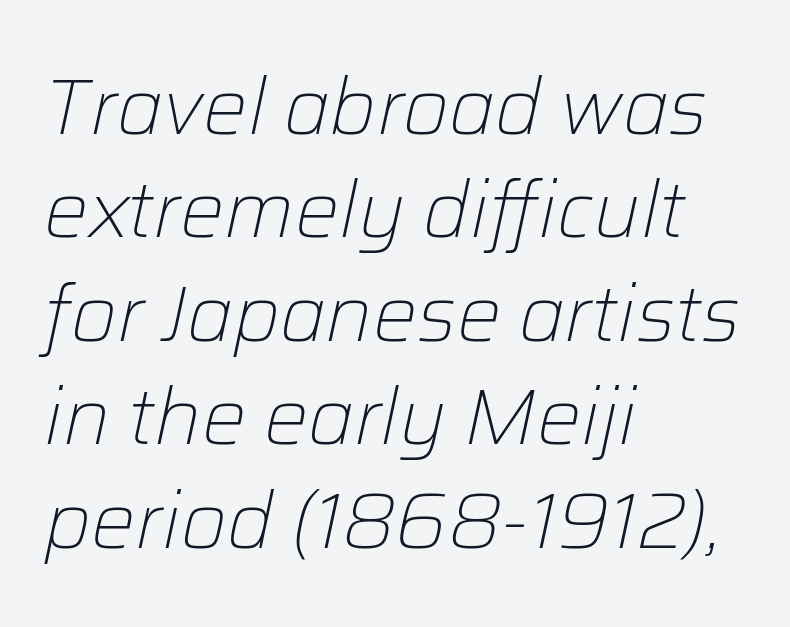
{"italic": "yes", "lean": "right", "slant_degrees": 12, "bold": "no", "weight": "light", "width": "normal", "stroke_contrast": "low", "x_height": "medium", "monospaced": "no", "underline": "no", "align": "left", "line_spacing": "normal", "line_spacing_ratio": 1.31, "letter_spacing": "normal", "letter_spacing_em": 0.0, "glyph_px": 79}
